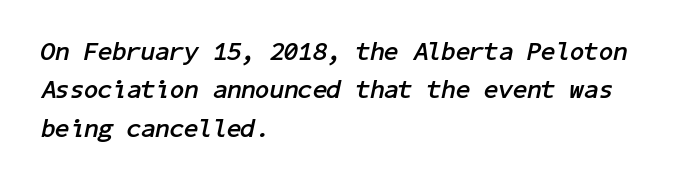
Q: Is the text bold? A: Yes.
Q: Is the text italic (slanted)? A: Yes, it leans right by about 11 degrees.
Q: Is the text underlined? A: No.
Q: How is the paragraph aligned? A: Left-aligned.
Q: Is the spacing between letters normal or unusually wide? A: Normal.
Q: Is the spacing between lines tight, normal or loose? A: Normal.
